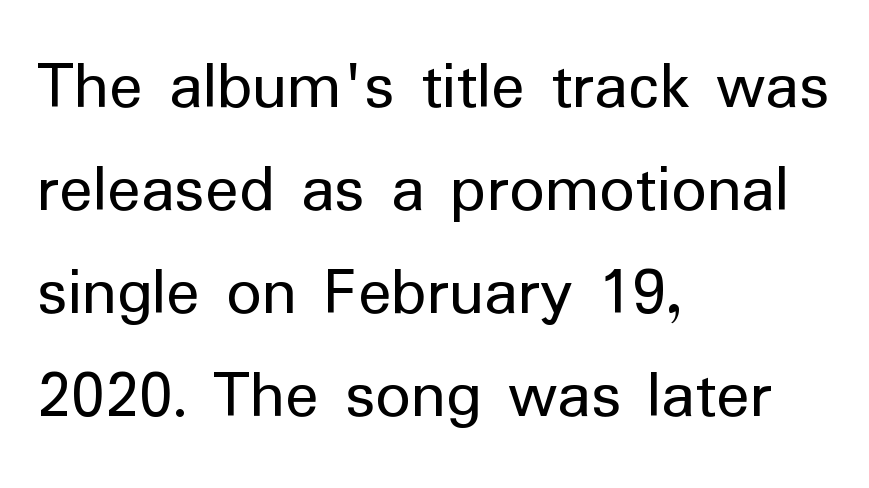
Horizontal bands of white between lines are of average thickness. Vertical stems look standard width or narrower in stroke. The text block is weighted toward the left margin, trailing off unevenly rightward. What stands out about the letter spacing? Nothing — it is the standard amount. Posture: straight, roman, zero tilt.
